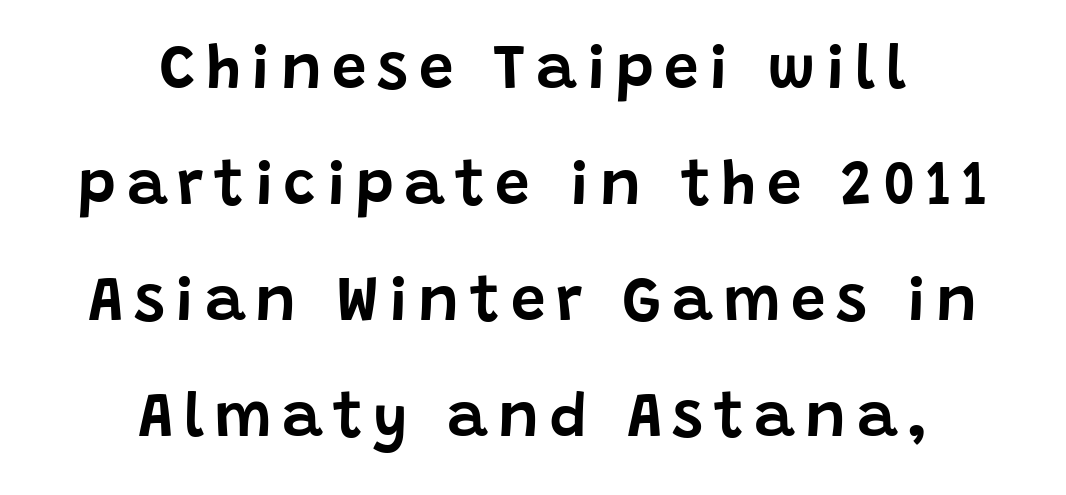
Spacing verdict: proportional, widths tailored to each character. Reading down the block, each line starts at a different indent, mirrored at its end. These lines were composed using upright roman letters. Has an underline been added? It has not. These lines are composed in type without serifs.
